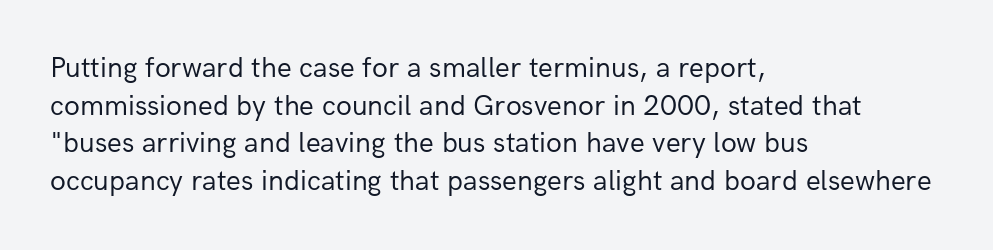
Is the letter spacing exaggerated? No — it looks like the ordinary default. Compared with a typical body face, this is equally light or lighter still. The axis of the letterforms is exactly vertical. Nothing sits at the stroke ends, so this counts as sans-serif. You could not count columns in this text — the font is proportionally spaced. In CSS terms this would be text-align: left.
